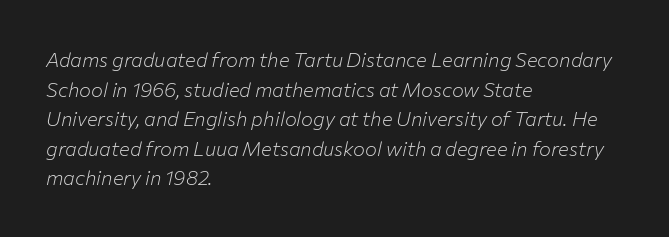
{"italic": "yes", "lean": "right", "slant_degrees": 12, "bold": "no", "underline": "no", "align": "left", "line_spacing": "normal", "line_spacing_ratio": 1.48, "letter_spacing": "normal", "letter_spacing_em": 0.0, "glyph_px": 20}
